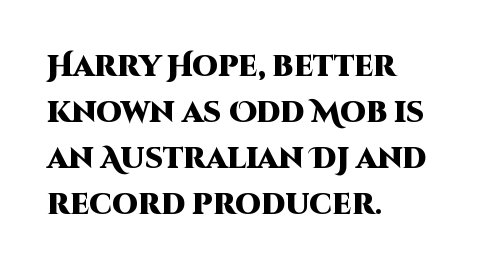
{"serif": "no", "italic": "no", "bold": "yes", "weight": "heavy", "width": "normal", "stroke_contrast": "high", "x_height": "large", "monospaced": "no", "underline": "no", "align": "left", "line_spacing": "normal", "line_spacing_ratio": 1.59, "letter_spacing": "normal", "letter_spacing_em": 0.0, "glyph_px": 29}
